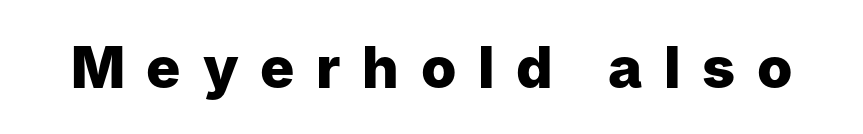
Q: Is the text bold? A: Yes.
Q: Is the text italic (slanted)? A: No, it is upright.
Q: Is the typeface a serif or a sans-serif typeface? A: Sans-serif.
Q: Is the text underlined? A: No.
Q: Is the spacing between letters normal or unusually wide? A: Unusually wide.
Q: Width (condensed, normal, or wide)? A: Normal.
Q: Stroke contrast? A: Low.
Q: x-height? A: Medium.
Q: Monospaced? A: No.
